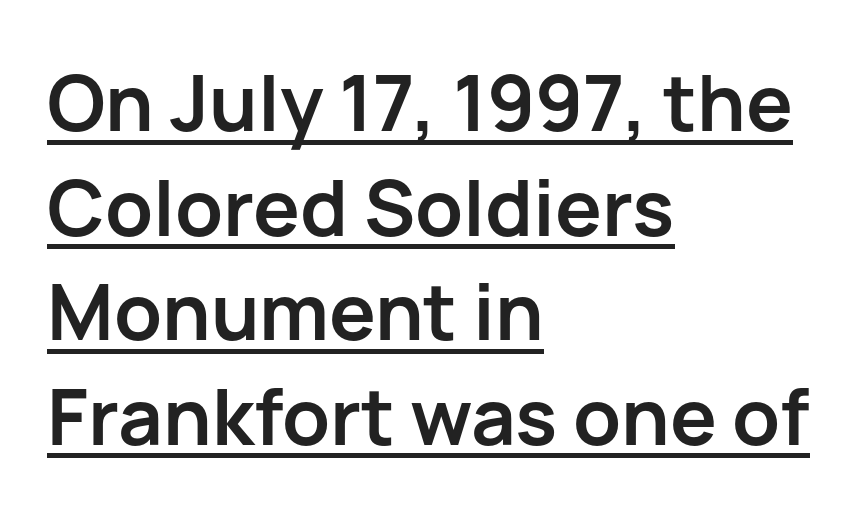
Q: Is the text bold? A: Yes.
Q: Is the text italic (slanted)? A: No, it is upright.
Q: Is the typeface a serif or a sans-serif typeface? A: Sans-serif.
Q: Is the text underlined? A: Yes.
Q: How is the paragraph aligned? A: Left-aligned.
Q: Is the spacing between letters normal or unusually wide? A: Normal.
Q: Is the spacing between lines tight, normal or loose? A: Normal.
Q: Width (condensed, normal, or wide)? A: Normal.
Q: Stroke contrast? A: Low.
Q: x-height? A: Medium.
Q: Monospaced? A: No.
